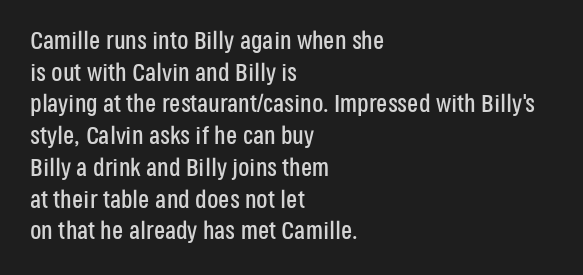
The rows are spaced the way most documents space them. No extra tracking has been applied to these lines. Which margin do the lines hug? The left one — the right edge is uneven. The gap between lines stays unmarked. If you drew a line through each stem, it would be perfectly vertical.
